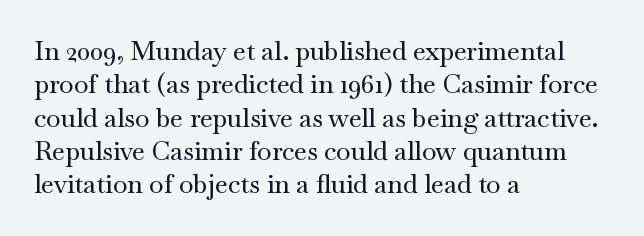
The image shows 26 px text type, upright; set left-aligned, normal line spacing (1.28x), normal letter spacing, not underlined.
